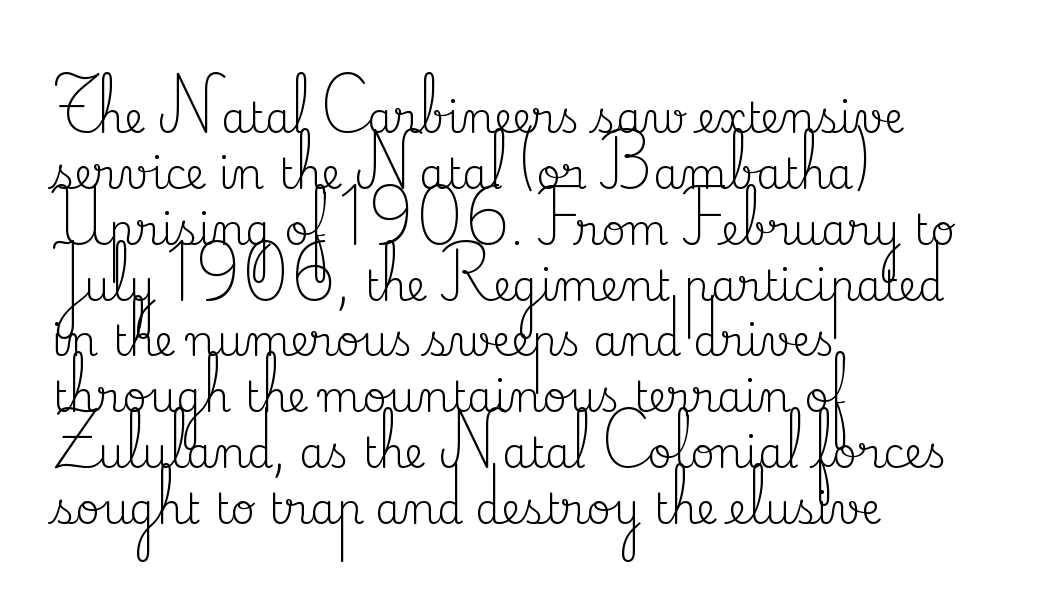
The image shows 42 px regular-weight serif type, upright; set left-aligned, normal line spacing (1.33x), normal letter spacing, not underlined; medium stroke contrast and a small x-height.
